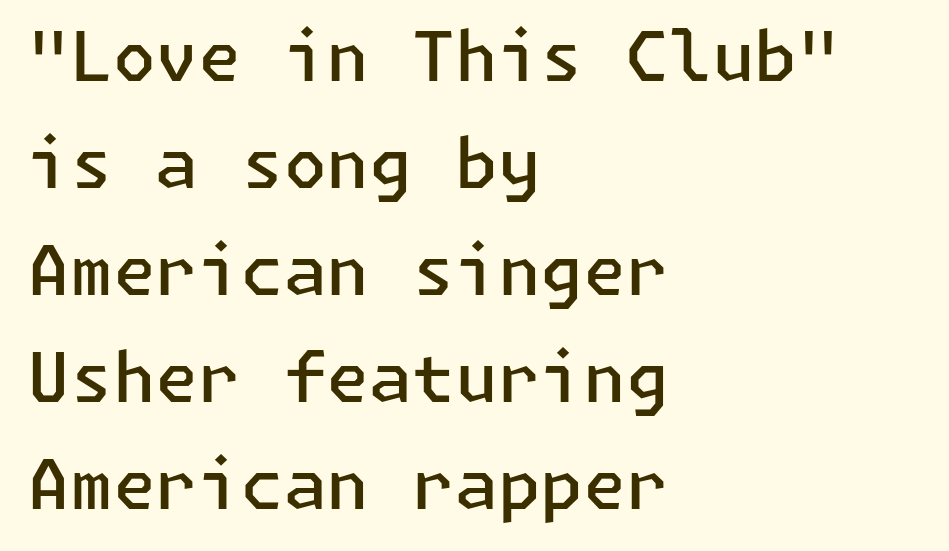
Q: Is the text bold? A: Semi-bold.
Q: Is the text italic (slanted)? A: No, it is upright.
Q: Is the typeface a serif or a sans-serif typeface? A: Sans-serif.
Q: Is the text underlined? A: No.
Q: How is the paragraph aligned? A: Left-aligned.
Q: Is the spacing between letters normal or unusually wide? A: Normal.
Q: Is the spacing between lines tight, normal or loose? A: Normal.
Q: Width (condensed, normal, or wide)? A: Normal.
Q: Stroke contrast? A: Low.
Q: x-height? A: Medium.
